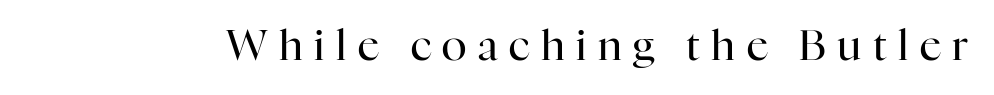
The image shows 42 px regular-weight serif type, upright; set unusually wide letter spacing (+0.27 em), not underlined; high stroke contrast and a medium x-height.
